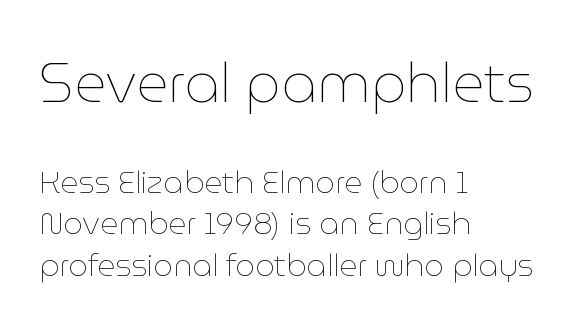
{"italic": "no", "bold": "no", "weight": "thin", "width": "normal", "stroke_contrast": "low", "x_height": "medium", "monospaced": "no", "underline": "no", "align": "left", "line_spacing": "normal", "line_spacing_ratio": 1.34, "letter_spacing": "normal", "letter_spacing_em": 0.0, "larger_block": "first", "size_ratio": 1.77, "glyph_px": 55}
